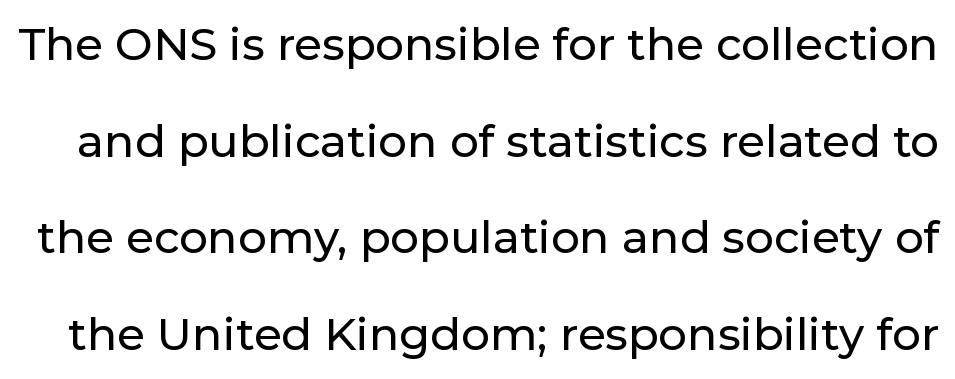
The image shows 45 px sans-serif type, upright; set loose line spacing (2.15x), normal letter spacing, not underlined; low stroke contrast and a medium x-height.
